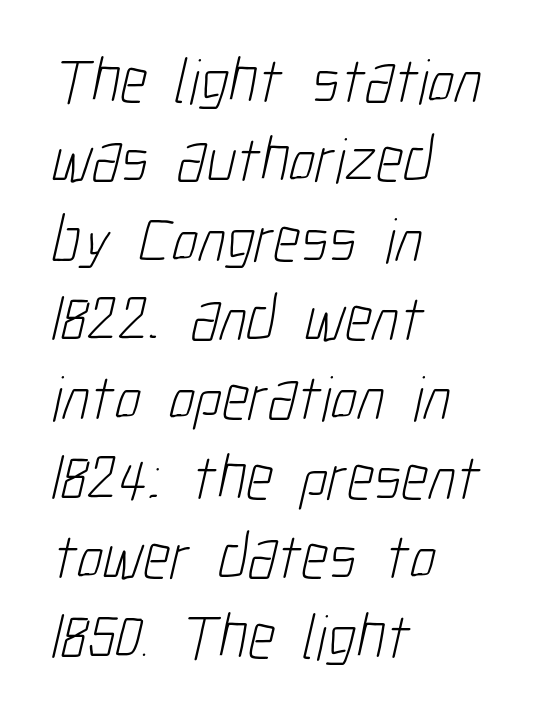
{"serif": "no", "bold": "no", "weight": "light", "width": "condensed", "stroke_contrast": "low", "x_height": "medium", "monospaced": "no", "underline": "no", "align": "left", "line_spacing_ratio": 1.24, "letter_spacing": "normal", "letter_spacing_em": 0.0, "glyph_px": 64}
